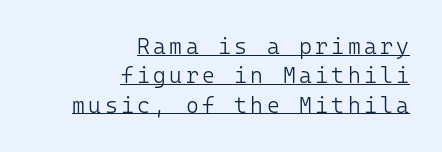
Q: Is the text bold? A: No.
Q: Is the text italic (slanted)? A: No, it is upright.
Q: Is the text underlined? A: Yes.
Q: How is the paragraph aligned? A: Right-aligned.
Q: Is the spacing between lines tight, normal or loose? A: Normal.
